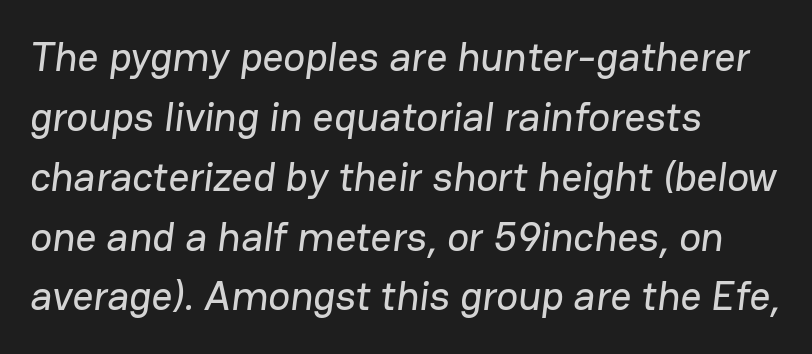
Q: Is the typeface a serif or a sans-serif typeface? A: Sans-serif.
Q: Is the text underlined? A: No.
Q: How is the paragraph aligned? A: Left-aligned.
Q: Is the spacing between letters normal or unusually wide? A: Normal.
Q: Is the spacing between lines tight, normal or loose? A: Normal.
Q: Width (condensed, normal, or wide)? A: Normal.
Q: Stroke contrast? A: Low.
Q: x-height? A: Medium.
Q: Monospaced? A: No.
